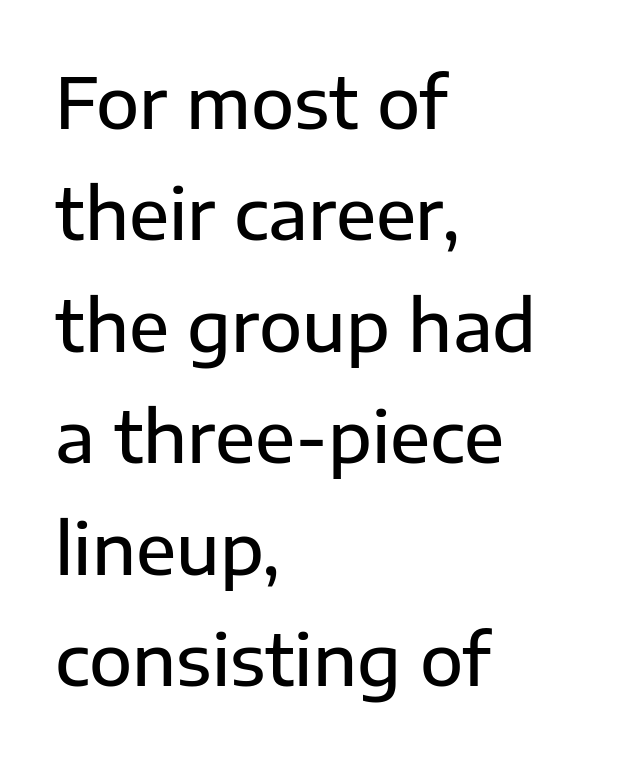
{"serif": "no", "italic": "no", "width": "normal", "stroke_contrast": "low", "x_height": "medium", "monospaced": "no", "underline": "no", "align": "left", "line_spacing": "normal", "line_spacing_ratio": 1.57, "letter_spacing": "normal", "letter_spacing_em": 0.0, "glyph_px": 71}
